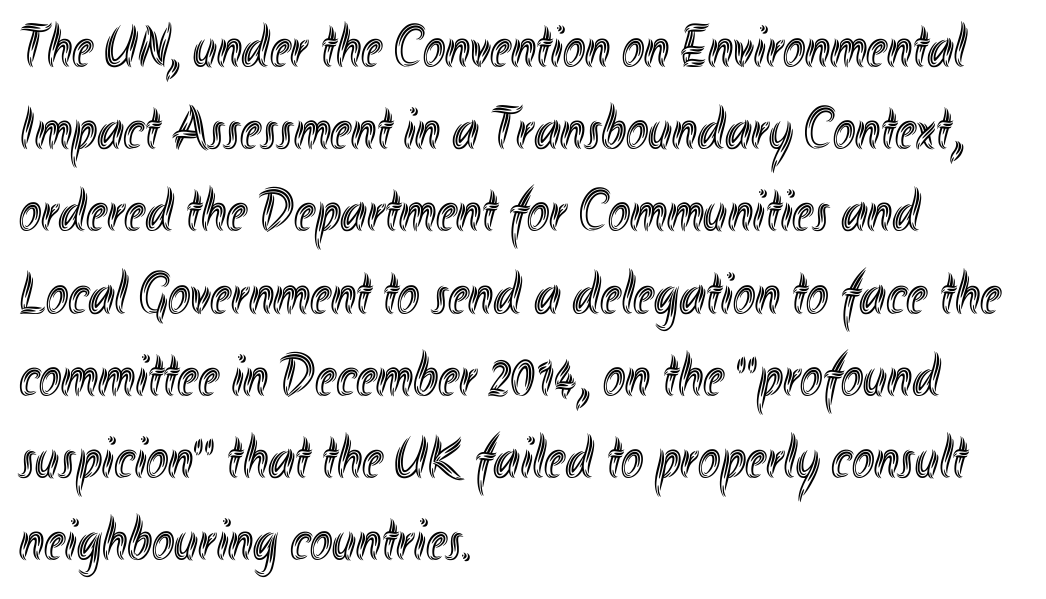
Q: Is the text italic (slanted)? A: Yes.
Q: Is the text underlined? A: No.
Q: How is the paragraph aligned? A: Left-aligned.
Q: Is the spacing between letters normal or unusually wide? A: Normal.
Q: Is the spacing between lines tight, normal or loose? A: Normal.
Q: Width (condensed, normal, or wide)? A: Condensed.
Q: x-height? A: Small.
Q: Monospaced? A: No.
